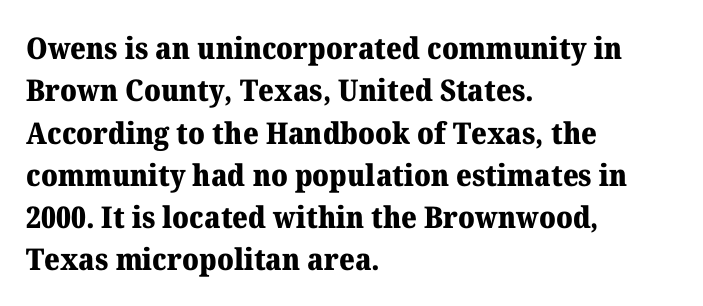
{"serif": "yes", "italic": "no", "bold": "yes", "weight": "heavy", "width": "normal", "stroke_contrast": "medium", "x_height": "medium", "monospaced": "no", "underline": "no", "align": "left", "line_spacing": "normal", "line_spacing_ratio": 1.41, "letter_spacing": "normal", "letter_spacing_em": 0.0, "glyph_px": 30}
